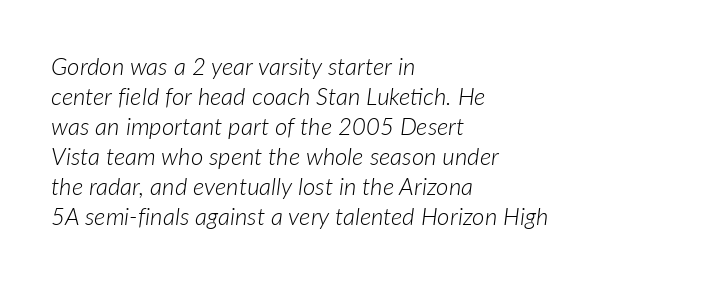
{"italic": "yes", "lean": "right", "slant_degrees": 7, "bold": "no", "underline": "no", "align": "left", "line_spacing": "normal", "line_spacing_ratio": 1.25, "letter_spacing": "normal", "letter_spacing_em": 0.0, "glyph_px": 24}
